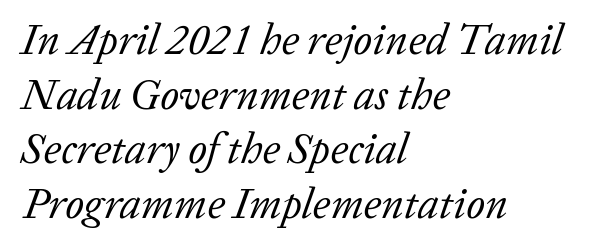
Vertically, the passage feels balanced, rows spaced as you'd expect. Look at the bottom of the vertical strokes: they flare into serifs here. Proportional: the letters do not fall into vertical columns. The gaps between neighbouring characters are ordinary and unremarkable. Has an underline been added? It has not. An italicized treatment has been applied to the whole sample.
